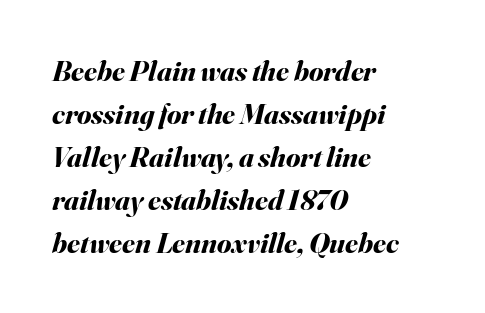
The image shows 29 px bold type, italic (leaning right); set left-aligned, normal line spacing (1.48x), normal letter spacing, not underlined; medium stroke contrast and a small x-height.
